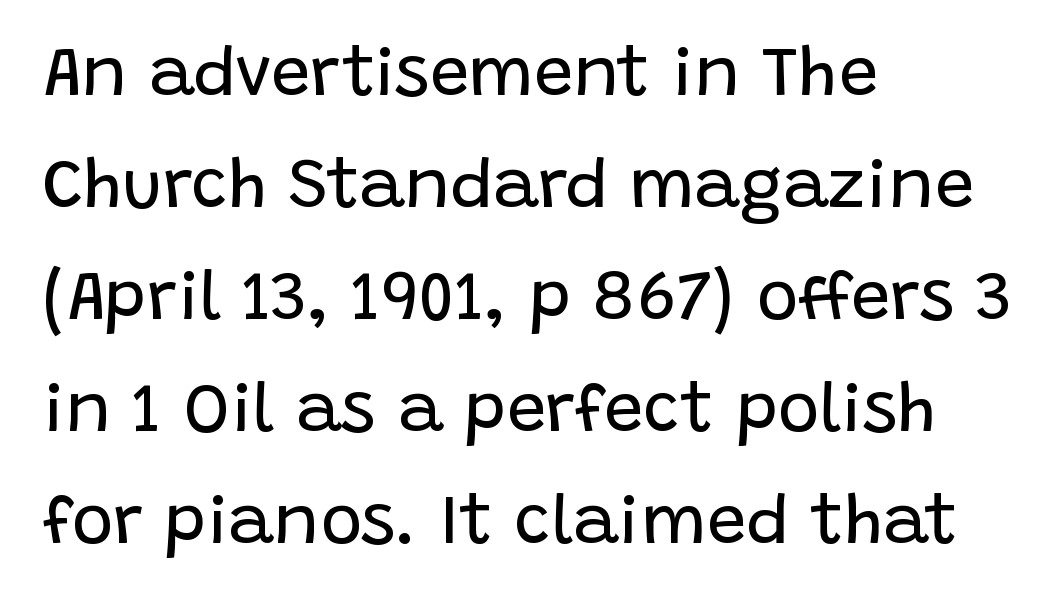
The image shows 70 px regular-weight sans-serif type, upright; set left-aligned, normal line spacing (1.6x), normal letter spacing, not underlined; low stroke contrast and a large x-height.
